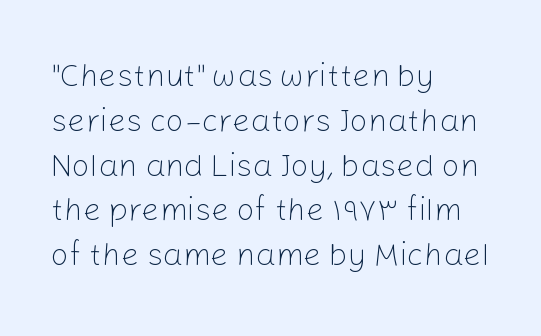
Q: Is the text bold? A: No.
Q: Is the text italic (slanted)? A: No, it is upright.
Q: Is the typeface a serif or a sans-serif typeface? A: Sans-serif.
Q: Is the text underlined? A: No.
Q: How is the paragraph aligned? A: Left-aligned.
Q: Is the spacing between letters normal or unusually wide? A: Normal.
Q: Is the spacing between lines tight, normal or loose? A: Normal.
Q: Width (condensed, normal, or wide)? A: Normal.
Q: Stroke contrast? A: Low.
Q: x-height? A: Medium.
Q: Monospaced? A: No.
